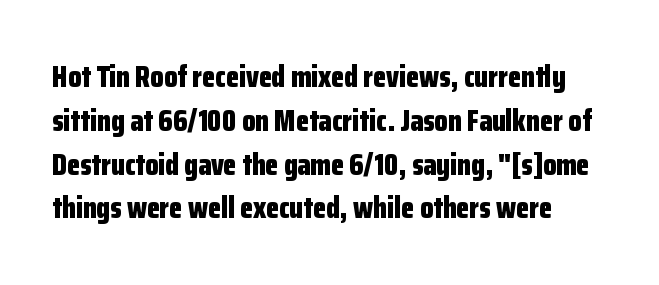
The rows are spaced the way most documents space them. A typesetter would call this proportional, since set widths differ per character. The text was rendered using a sans face with plain stroke endings. Underline: absent.
